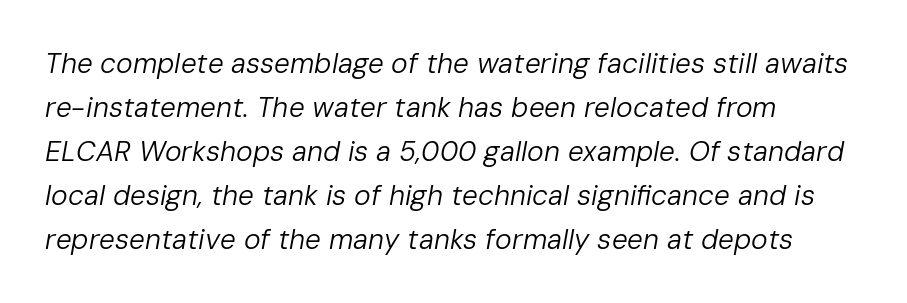
Horizontal alignment here is leftward, the default for most running prose. Leading matches the norm, producing a regular column. The rendering uses natural spacing where letterforms have individual widths. Compared with ordinary roman type, these characters are visibly tilted. No word sits above an underline.
